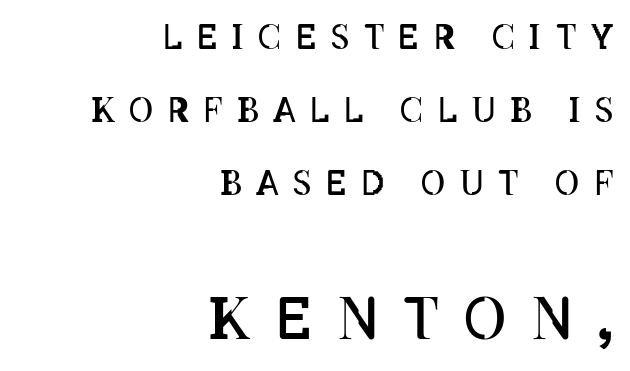
The image shows 58 px regular-weight, condensed type, upright; set right-aligned, loose line spacing (2.21x), unusually wide letter spacing (+0.44 em), not underlined; the second (bottom) block is 1.76x larger; low stroke contrast and a large x-height.
